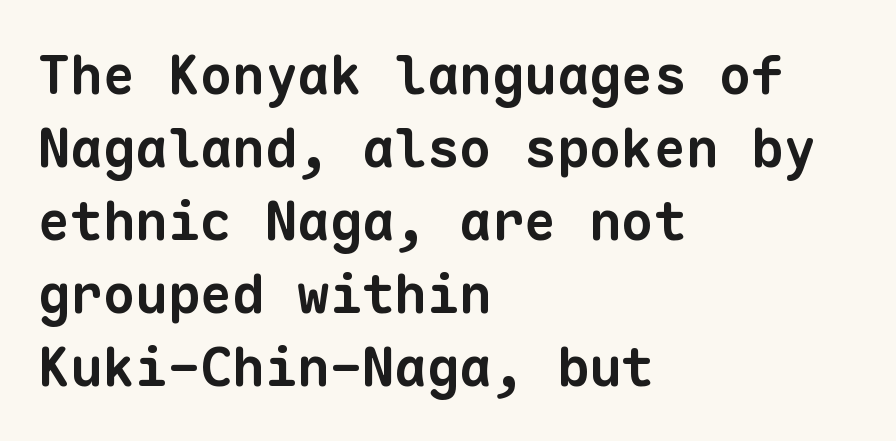
In terms of leading, this rendering sits right in the middle. Are there feet on the stems? There aren't — it's a sans. Note the uniform advance width — an 'i' takes as much space as an 'm'. The passage shown is emphatically bold. The lines are quadded left.
